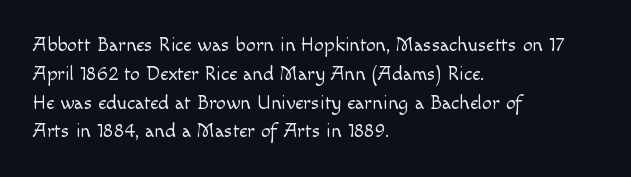
Q: Is the text bold? A: No.
Q: Is the text italic (slanted)? A: No, it is upright.
Q: Is the text underlined? A: No.
Q: How is the paragraph aligned? A: Left-aligned.
Q: Is the spacing between letters normal or unusually wide? A: Normal.
Q: Is the spacing between lines tight, normal or loose? A: Normal.
